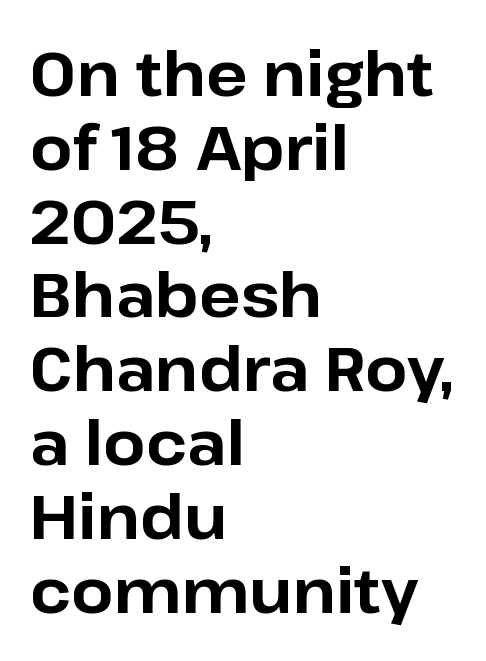
Q: Is the text bold? A: Yes.
Q: Is the text italic (slanted)? A: No, it is upright.
Q: Is the typeface a serif or a sans-serif typeface? A: Sans-serif.
Q: Is the text underlined? A: No.
Q: How is the paragraph aligned? A: Left-aligned.
Q: Is the spacing between letters normal or unusually wide? A: Normal.
Q: Width (condensed, normal, or wide)? A: Normal.
Q: Stroke contrast? A: Low.
Q: x-height? A: Medium.
Q: Monospaced? A: No.
